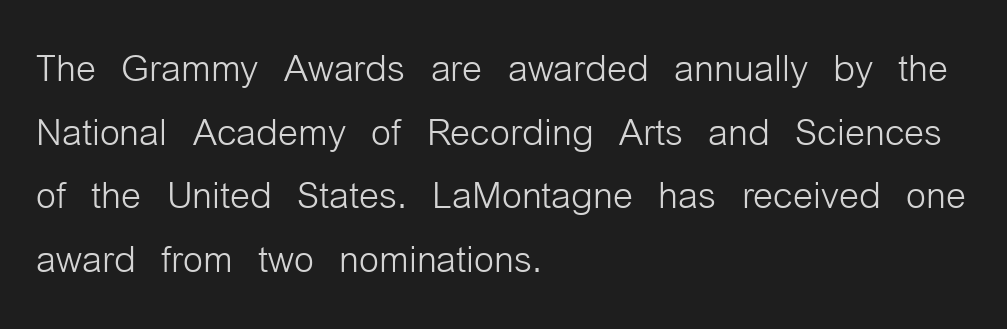
{"serif": "no", "italic": "no", "bold": "no", "weight": "light", "width": "condensed", "stroke_contrast": "low", "x_height": "medium", "monospaced": "no", "underline": "no", "align": "left", "line_spacing": "normal", "line_spacing_ratio": 1.25, "letter_spacing": "normal", "letter_spacing_em": 0.0, "glyph_px": 51}
